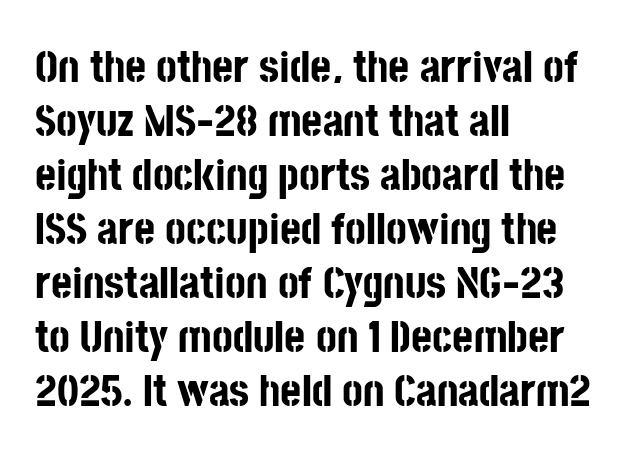
{"serif": "no", "italic": "no", "bold": "yes", "weight": "bold", "width": "condensed", "stroke_contrast": "low", "x_height": "large", "monospaced": "no", "underline": "no", "align": "left", "line_spacing_ratio": 1.2, "letter_spacing": "normal", "letter_spacing_em": 0.0, "glyph_px": 45}
